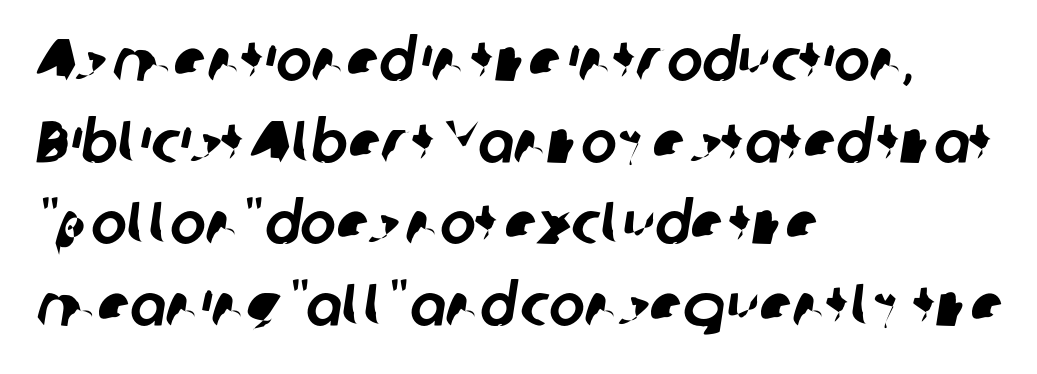
The image shows 60 px sans-serif type; set left-aligned, normal line spacing (1.36x), normal letter spacing, not underlined; low stroke contrast and a medium x-height.
